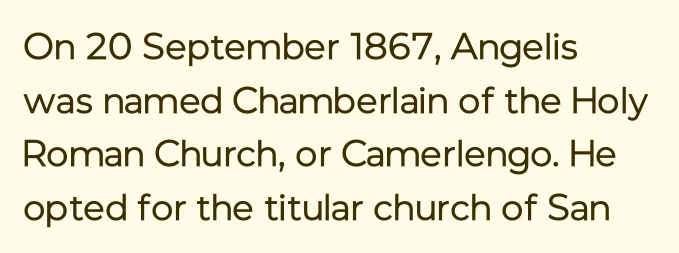
Where is the straight margin? On the left. Counters stay open thanks to moderate or lighter strokes. Normally led — the rows are evenly, conventionally spaced. You could call the tracking neutral — neither tight nor loose. Is this a fixed-width face? No — the glyphs have proportional, varying widths.
